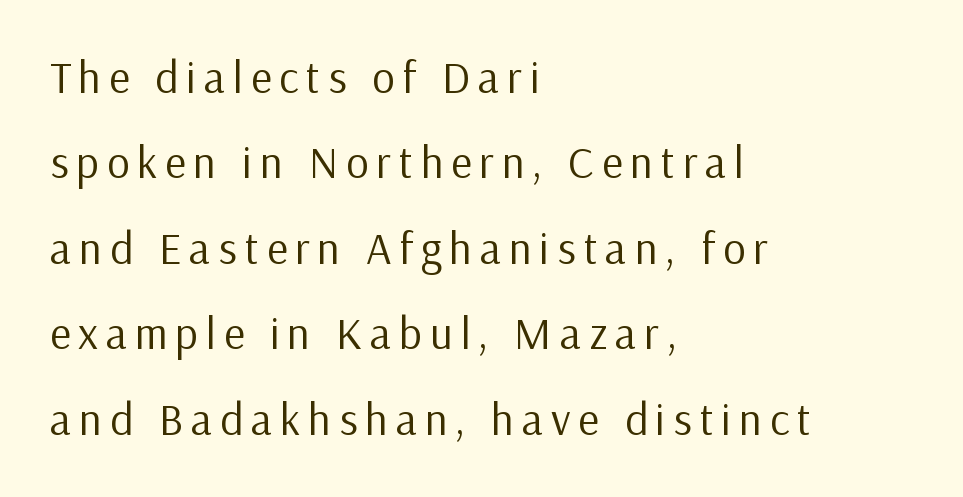
{"serif": "no", "italic": "no", "bold": "no", "weight": "regular", "width": "normal", "stroke_contrast": "low", "x_height": "medium", "monospaced": "no", "underline": "no", "align": "left", "line_spacing": "loose", "line_spacing_ratio": 1.9, "glyph_px": 45}
